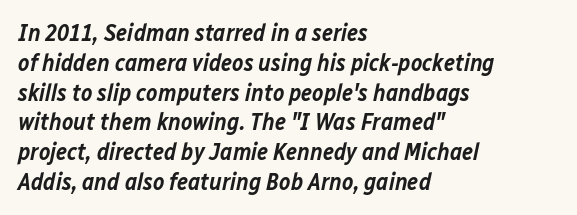
These lines are set flush left with a ragged right edge. Nobody drew a line under any word here. Default kerning and tracking; the words read as compact shapes. What weight is shown? A semibold, between regular and bold. The specimen reads as italic at a glance.
